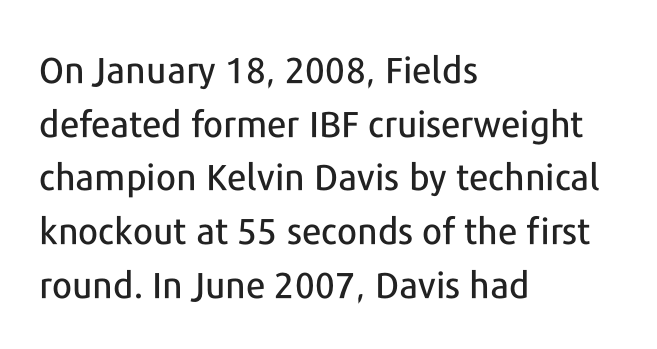
{"serif": "no", "italic": "no", "width": "normal", "stroke_contrast": "low", "x_height": "medium", "monospaced": "no", "underline": "no", "align": "left", "line_spacing": "normal", "line_spacing_ratio": 1.49, "letter_spacing": "normal", "letter_spacing_em": 0.0, "glyph_px": 36}
